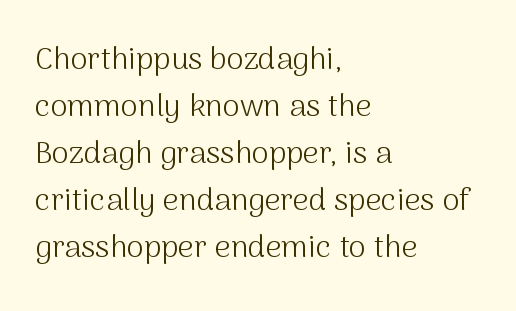
In terms of letterform style, serifs are entirely absent. Looks like regular typesetting: each glyph gets only the width it needs. The weight would be labelled regular, book, light, or lighter still. Each line starts at the same left margin while the right side varies. Horizontal bands of white between lines are of average thickness.
